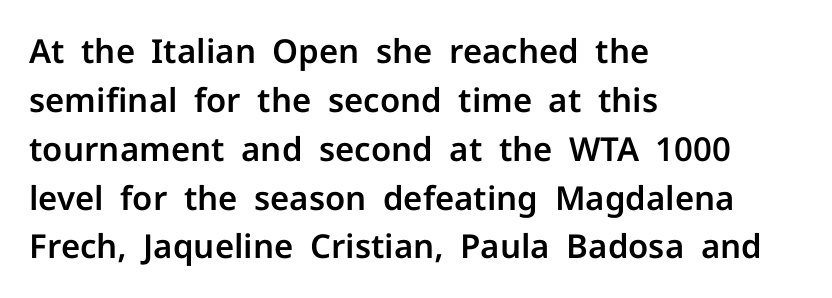
The image shows 33 px sans-serif type, upright; set left-aligned, normal line spacing (1.48x), normal letter spacing, not underlined; low stroke contrast and a medium x-height.
